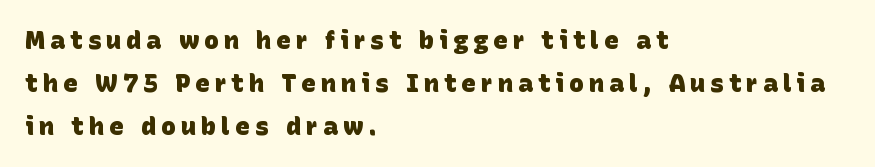
{"bold": "yes", "underline": "no", "align": "left", "line_spacing_ratio": 1.72, "letter_spacing": "wide", "letter_spacing_em": 0.2, "glyph_px": 25}
